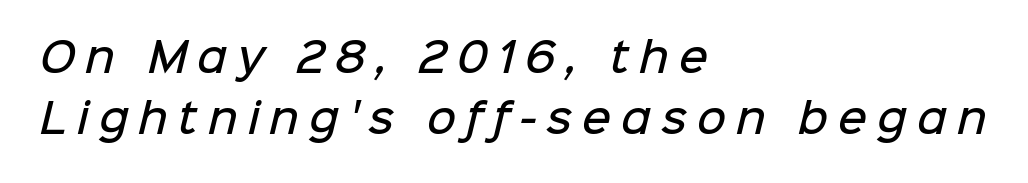
{"serif": "no", "bold": "semi", "weight": "semibold", "width": "normal", "stroke_contrast": "low", "x_height": "medium", "monospaced": "no", "underline": "no", "align": "left", "line_spacing": "normal", "line_spacing_ratio": 1.53, "letter_spacing": "wide", "letter_spacing_em": 0.25, "glyph_px": 40}
